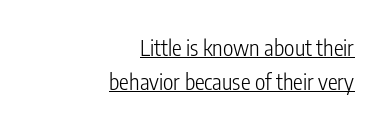
The image shows 22 px text type, upright; set right-aligned, normal line spacing (1.56x), normal letter spacing, underlined.
